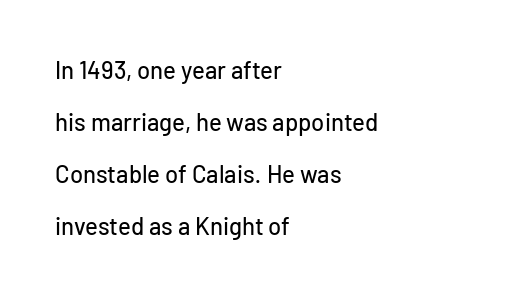
Honestly, the rows look like they've been pulled way apart. Words appear dense and cohesive because spacing is normal. Posture: vertical. These lines stack with their left ends in a neat column. Clear beneath every line of the passage.
